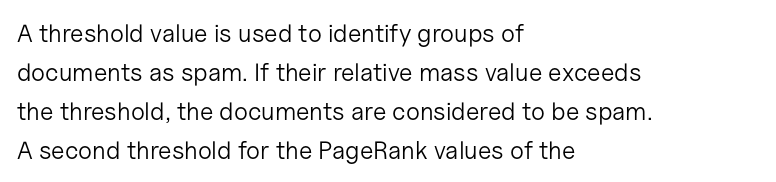
{"italic": "no", "bold": "no", "underline": "no", "align": "left", "line_spacing": "normal", "line_spacing_ratio": 1.56, "letter_spacing": "normal", "letter_spacing_em": 0.0, "glyph_px": 25}
